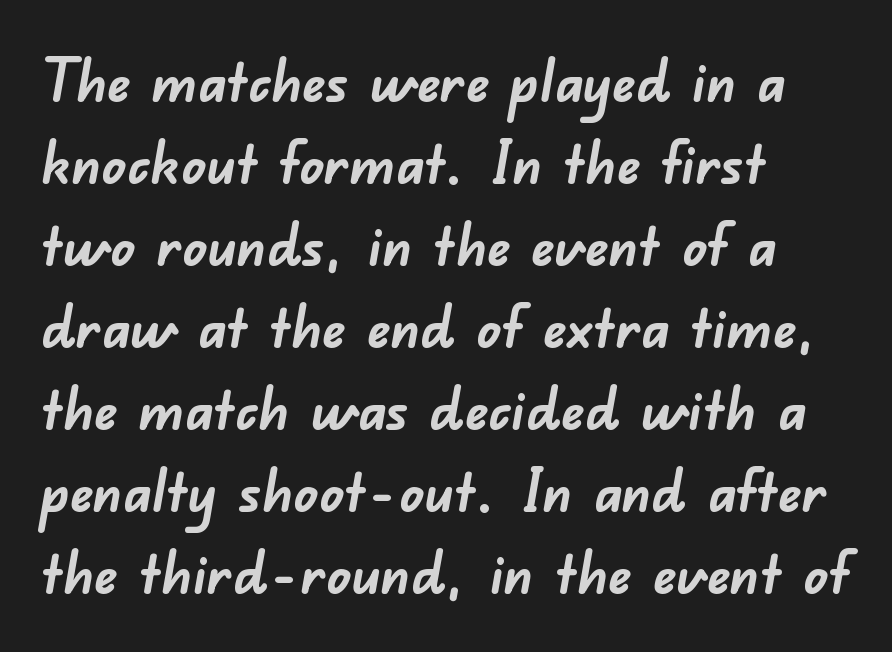
Pretty heavy lettering here — definitely bold. Unmarked baselines from the first word to the last. Where is the straight margin? On the left. The passage shown is typeset with a sans-serif family. Baseline-to-baseline distance is the conventional proportion of letter height.
